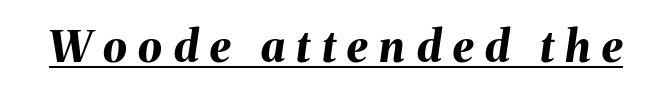
The rendering inserts visible extra space after every character. Looks like regular typesetting: each glyph gets only the width it needs. Looks like someone drew a line under every word here. These lines were composed using italics.
